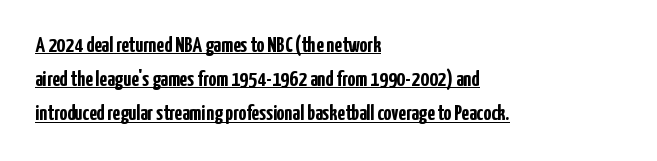
The image shows 22 px bold type, upright; set left-aligned, normal line spacing (1.55x), normal letter spacing, underlined.
